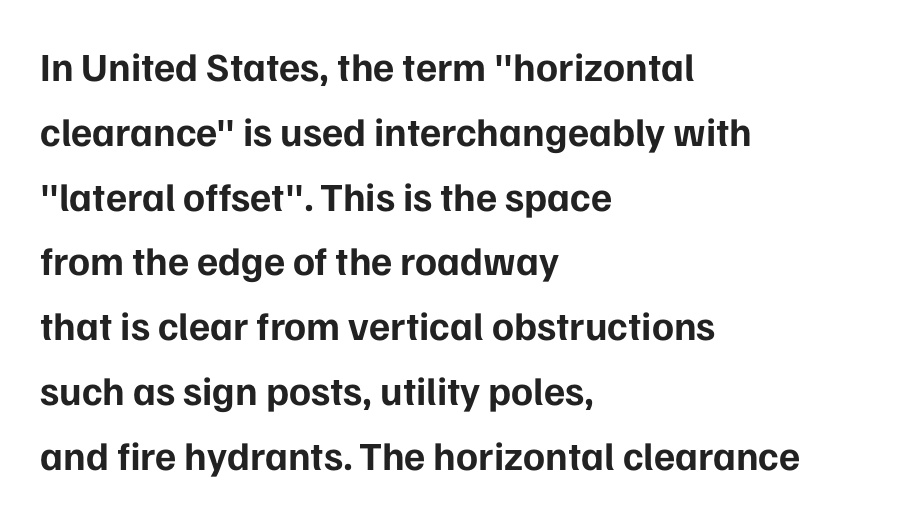
{"serif": "no", "italic": "no", "bold": "yes", "weight": "bold", "width": "normal", "stroke_contrast": "low", "x_height": "medium", "monospaced": "no", "underline": "no", "align": "left", "line_spacing": "normal", "line_spacing_ratio": 1.62, "letter_spacing": "normal", "letter_spacing_em": 0.0, "glyph_px": 40}
